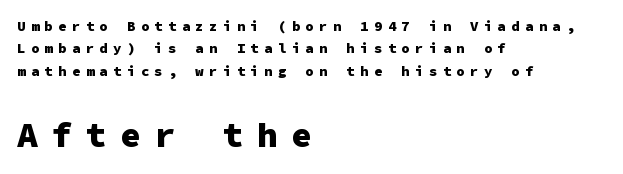
In terms of letterspacing, this is a distinctly airy, spread setting. Rule under the text: the space is simply empty. A sans-serif font was chosen for this passage. Compared with an ordinary text face, these strokes are far heavier — a full bold. Is the block centered? No — it sits flush against the left margin. Is the lower block the larger one? Yes — the lower block carries the bigger type.
